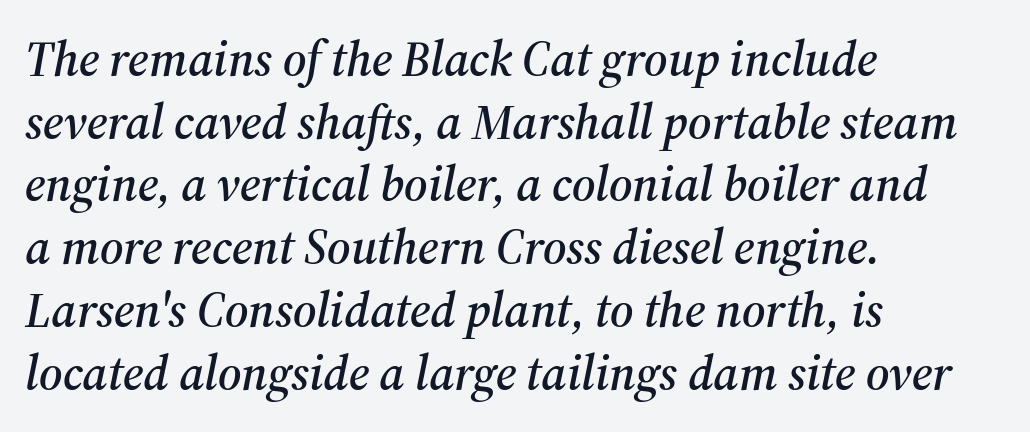
Q: Is the text italic (slanted)? A: Yes, it leans right by about 12 degrees.
Q: Is the typeface a serif or a sans-serif typeface? A: Serif.
Q: Is the text underlined? A: No.
Q: How is the paragraph aligned? A: Left-aligned.
Q: Is the spacing between letters normal or unusually wide? A: Normal.
Q: Is the spacing between lines tight, normal or loose? A: Normal.
Q: Width (condensed, normal, or wide)? A: Normal.
Q: Stroke contrast? A: Medium.
Q: x-height? A: Medium.
Q: Monospaced? A: No.
